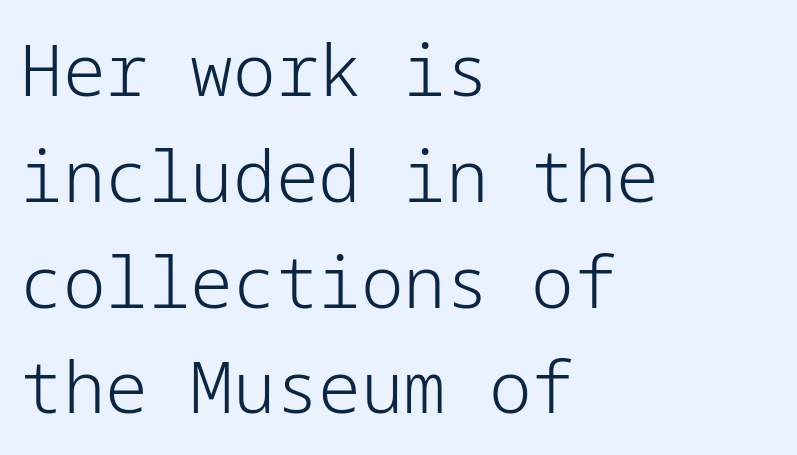
{"serif": "no", "italic": "no", "bold": "no", "weight": "light", "width": "normal", "stroke_contrast": "low", "x_height": "medium", "underline": "no", "align": "left", "line_spacing": "normal", "line_spacing_ratio": 1.49, "letter_spacing": "normal", "letter_spacing_em": 0.0, "glyph_px": 71}
